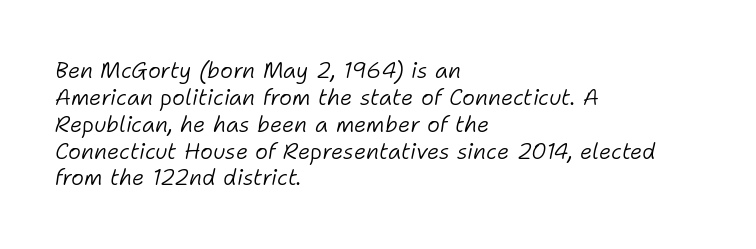
The image shows 22 px text type, italic (leaning right); set left-aligned, line spacing 1.22x, normal letter spacing, not underlined.
